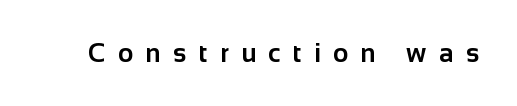
Any mark beneath the type? The region is blank. A typesetter would call this heavily tracked-out type. In terms of posture, this sample is upright. Set as a true bold cut, around the 700 mark.
